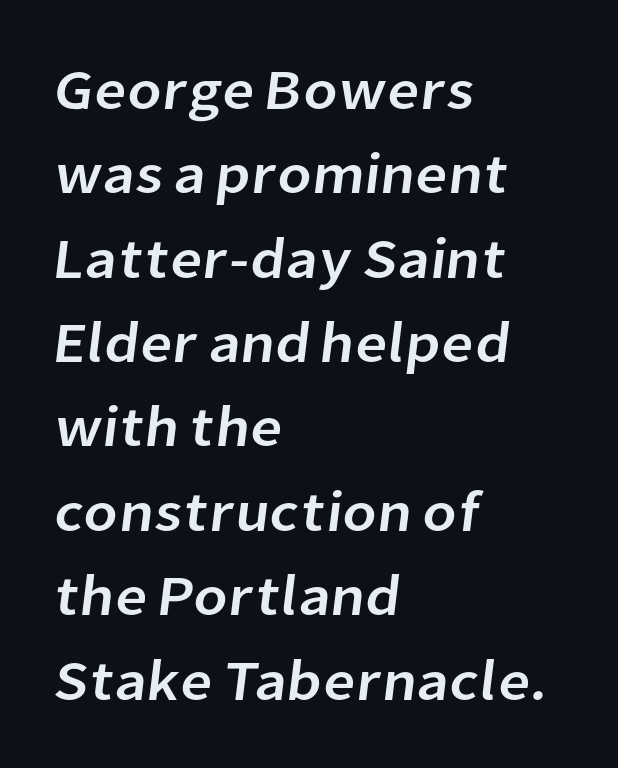
Q: Is the typeface a serif or a sans-serif typeface? A: Sans-serif.
Q: Is the text underlined? A: No.
Q: How is the paragraph aligned? A: Left-aligned.
Q: Is the spacing between letters normal or unusually wide? A: Normal.
Q: Is the spacing between lines tight, normal or loose? A: Normal.
Q: Width (condensed, normal, or wide)? A: Normal.
Q: Stroke contrast? A: Low.
Q: x-height? A: Medium.
Q: Monospaced? A: No.
